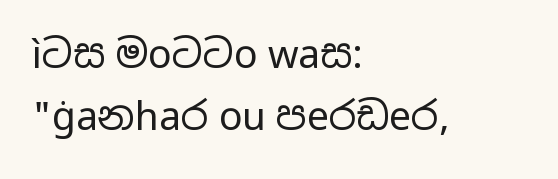
Q: Is the text bold? A: No.
Q: Is the text italic (slanted)? A: No, it is upright.
Q: Is the typeface a serif or a sans-serif typeface? A: Sans-serif.
Q: Is the text underlined? A: No.
Q: How is the paragraph aligned? A: Left-aligned.
Q: Is the spacing between letters normal or unusually wide? A: Normal.
Q: Is the spacing between lines tight, normal or loose? A: Normal.
Q: Width (condensed, normal, or wide)? A: Wide.
Q: Stroke contrast? A: Low.
Q: x-height? A: Medium.
Q: Monospaced? A: No.
